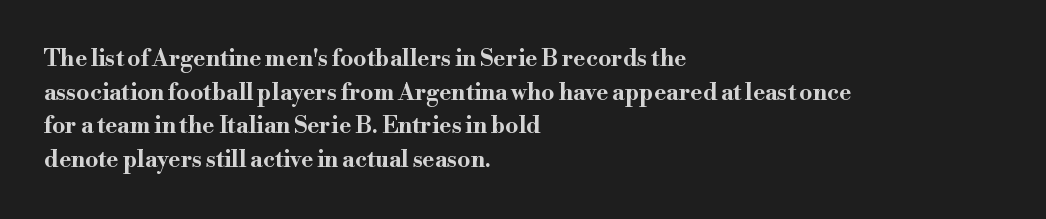
The image shows 23 px bold type, upright; set left-aligned, normal line spacing (1.46x), normal letter spacing, not underlined.
